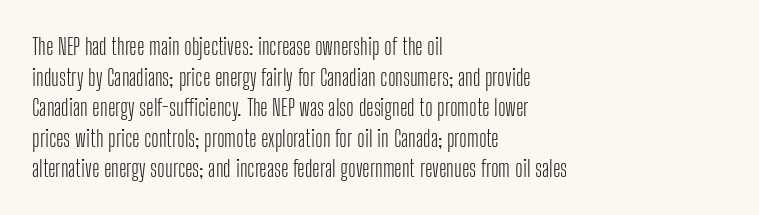
Vertical spacing — default. The text block is weighted toward the left margin, trailing off unevenly rightward. The baseline area is clear. These lines keep a tight, regular rhythm from letter to letter. No extra ink here — the face is not bold.
